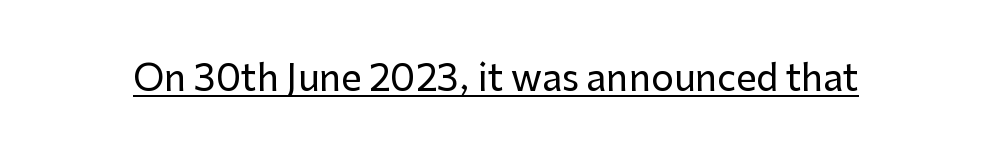
Q: Is the text italic (slanted)? A: No, it is upright.
Q: Is the typeface a serif or a sans-serif typeface? A: Sans-serif.
Q: Is the text underlined? A: Yes.
Q: Is the spacing between letters normal or unusually wide? A: Normal.
Q: Width (condensed, normal, or wide)? A: Normal.
Q: Stroke contrast? A: Low.
Q: x-height? A: Medium.
Q: Monospaced? A: No.
